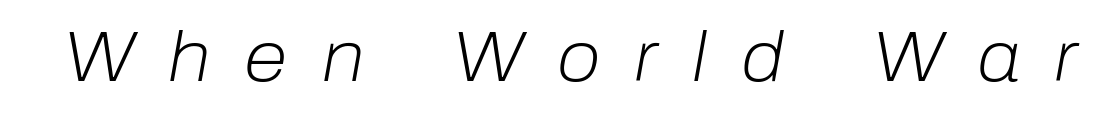
Q: Is the text bold? A: No.
Q: Is the text italic (slanted)? A: Yes, it leans right by about 10 degrees.
Q: Is the text underlined? A: No.
Q: Is the spacing between letters normal or unusually wide? A: Unusually wide.
Q: Width (condensed, normal, or wide)? A: Normal.
Q: Stroke contrast? A: Low.
Q: x-height? A: Medium.
Q: Monospaced? A: No.
